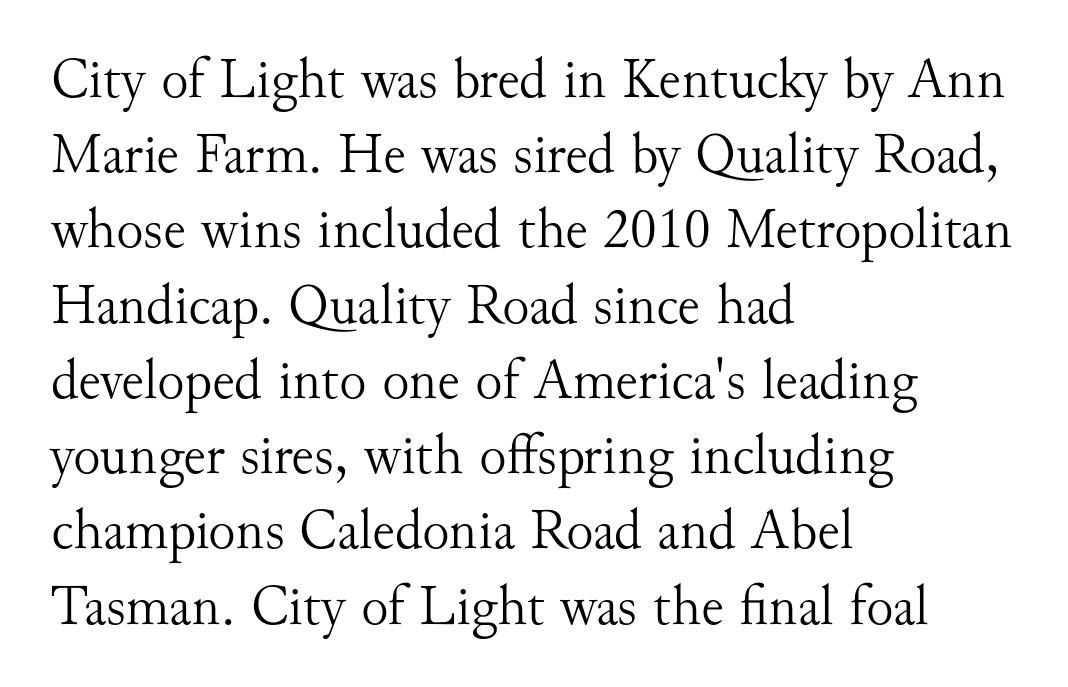
The face looks like a standard text weight, possibly lighter. The specimen reads as upright at a glance. These lines are rendered in a variable-pitch font. Reading down the block, your eye returns to a fixed left position each line. Font category for this specimen: serif.
